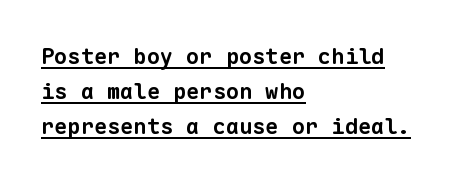
In designer terms, the underline attribute is active on this setting. The typesetter chose a ragged-right arrangement here. How are the letters spaced? Ordinarily, with no added tracking. This block has exactly the height ordinary leading produces.
